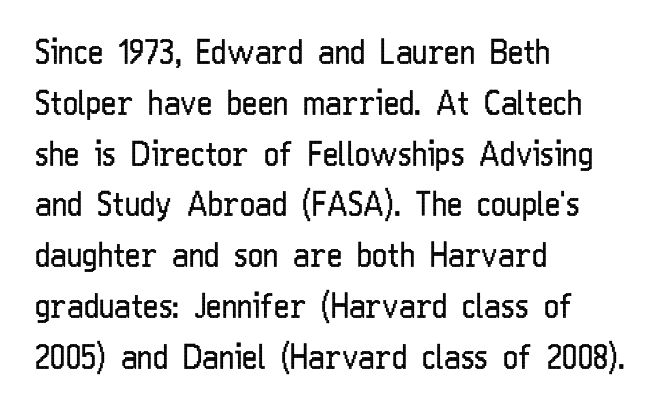
One glance says typical: line gaps are just what's usual. Spacing verdict: proportional, widths tailored to each character. The paragraph shown leans on its left margin. Regarding serifs, this sample does without them. On a weight scale, this lands at 450 or below. Tracking value appears to be zero — textbook default spacing.
